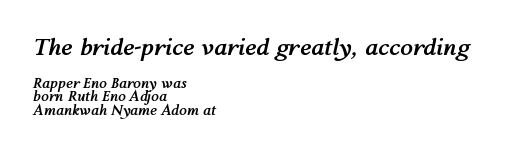
Tightly led — the rows are bunched. Lines of text with bare space underneath. Students, this is bold: see how much ink each stroke carries. These two chunks differ in scale, with the top chunk taking the larger measure. Each word holds together tightly as a unit, with standard inter-letter gaps.
